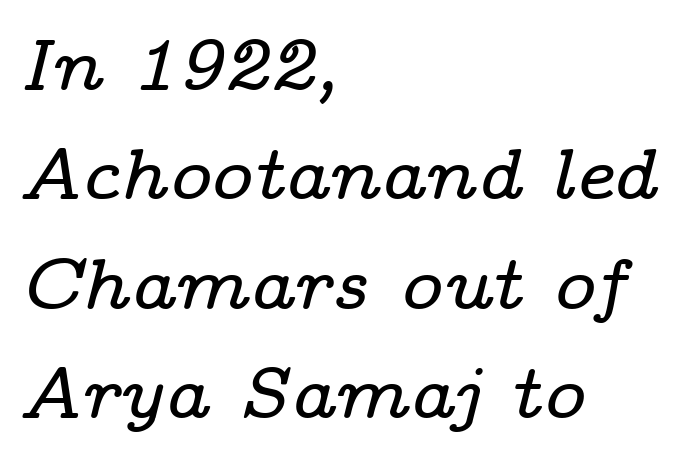
The image shows 72 px wide serif type, italic (leaning right); set left-aligned, normal line spacing (1.52x), normal letter spacing, not underlined; low stroke contrast and a medium x-height.
